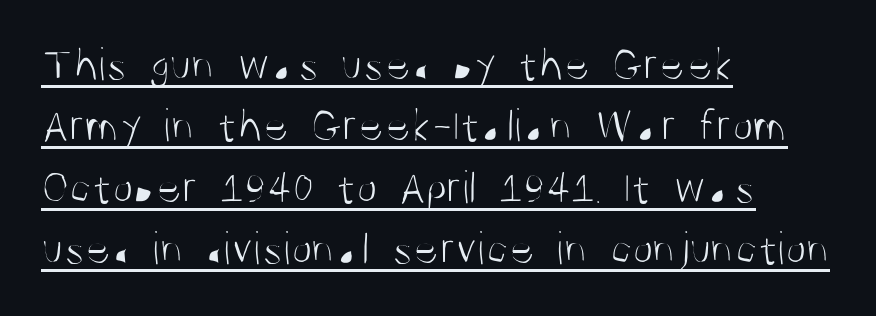
Ink coverage per letter is moderate at most. Vertical strokes here are truly vertical. In terms of leading, this rendering sits right in the middle. These lines keep a tight, regular rhythm from letter to letter. Casual observation: everything's shoved over to the left. Each letter keeps its own natural width here, so spacing adapts to shape.
